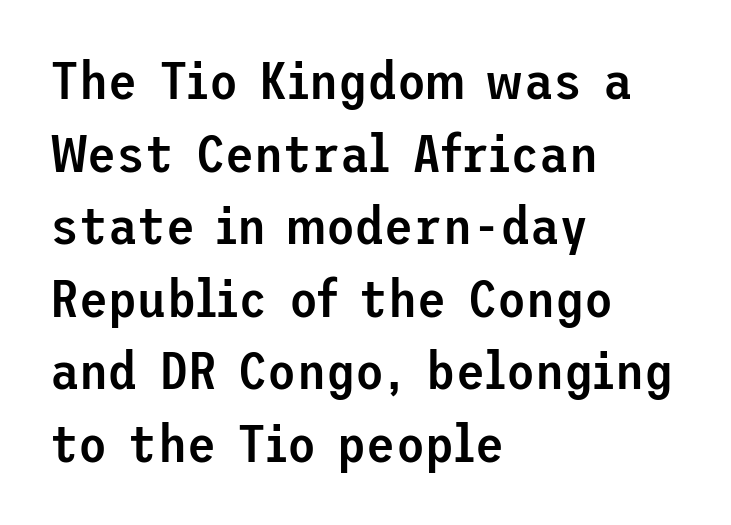
The image shows 53 px semibold sans-serif type, upright; set left-aligned, normal line spacing (1.37x), normal letter spacing, not underlined; low stroke contrast and a medium x-height.
